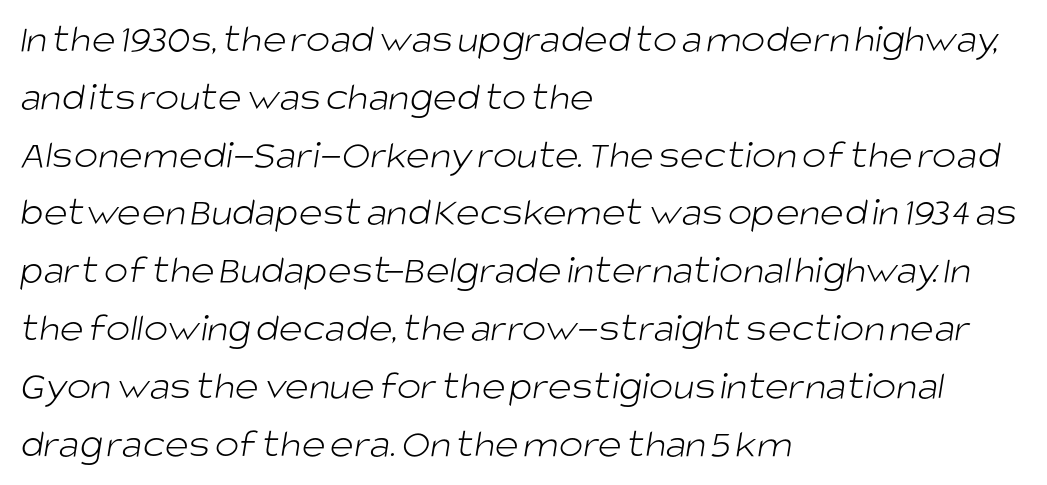
The image shows 41 px light sans-serif type; set left-aligned, normal line spacing (1.41x), normal letter spacing, not underlined; low stroke contrast and a large x-height.
